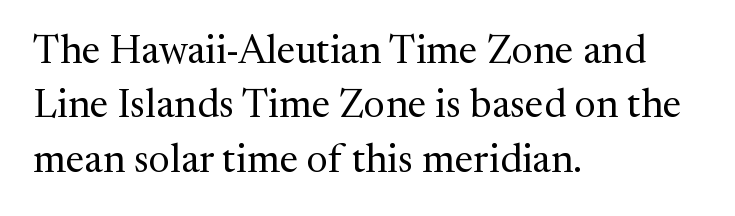
The image shows 40 px regular-weight serif type, upright; set left-aligned, normal line spacing (1.36x), normal letter spacing, not underlined; medium stroke contrast and a medium x-height.
